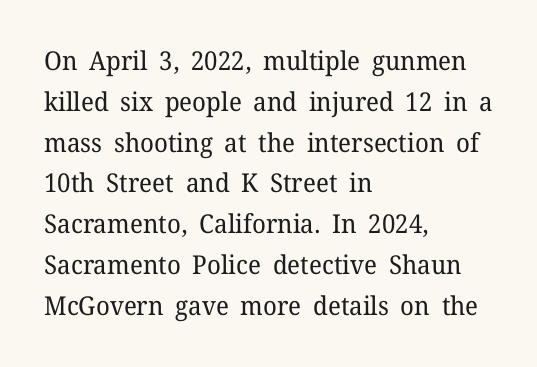
{"italic": "no", "bold": "no", "underline": "no", "align": "left", "line_spacing": "normal", "line_spacing_ratio": 1.57, "letter_spacing": "normal", "letter_spacing_em": 0.0, "glyph_px": 26}
